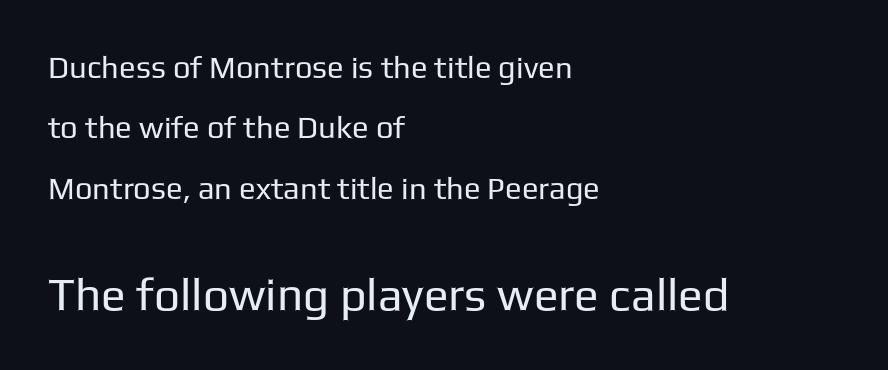
These lines were composed using upright roman letters. Letter spacing: default. Casual observation: everything's shoved over to the left. Just letters on the line, the space beneath them empty. Vertically, the passage feels expansive, rows floating well apart.
